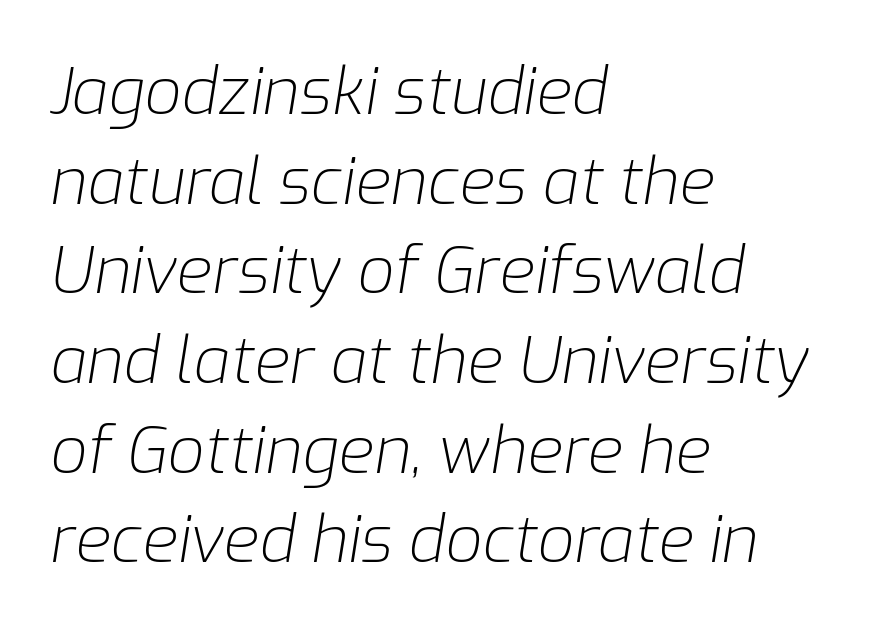
Heaviness? Minimal to ordinary, like unemphasized prose. The passage shown is typed in a proportional face where columns would drift. The letterforms sit shoulder to shoulder at normal distance. Is there much room between lines? A standard amount, neither cramped nor airy. Tall strokes in this sample are angled rather than plumb.
